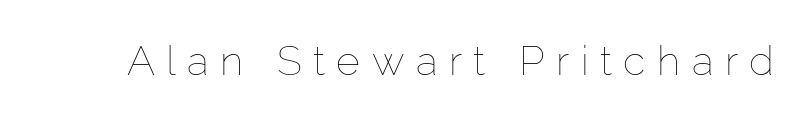
The image shows 41 px thin type, upright; set unusually wide letter spacing (+0.28 em), not underlined; low stroke contrast and a medium x-height.
